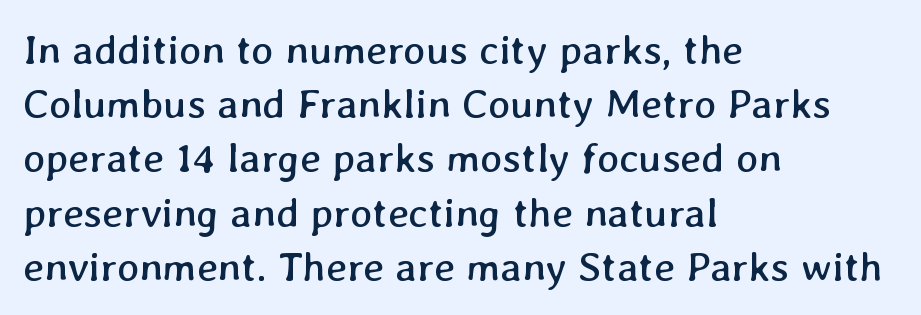
The image shows 42 px regular-weight type; set left-aligned, normal line spacing (1.29x), normal letter spacing, not underlined; low stroke contrast and a medium x-height.
